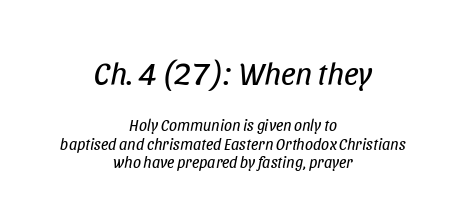
The image shows 32 px regular-weight, condensed type, italic (leaning right); set centered, tight line spacing (1.15x), normal letter spacing, not underlined; the first (top) block is 2.0x larger; low stroke contrast and a large x-height.
